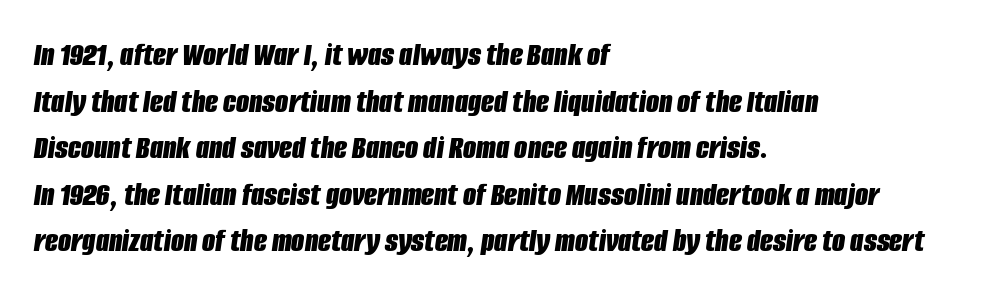
The image shows 34 px bold, condensed type, italic (leaning right); set left-aligned, normal line spacing (1.37x), normal letter spacing, not underlined; low stroke contrast and a large x-height.
